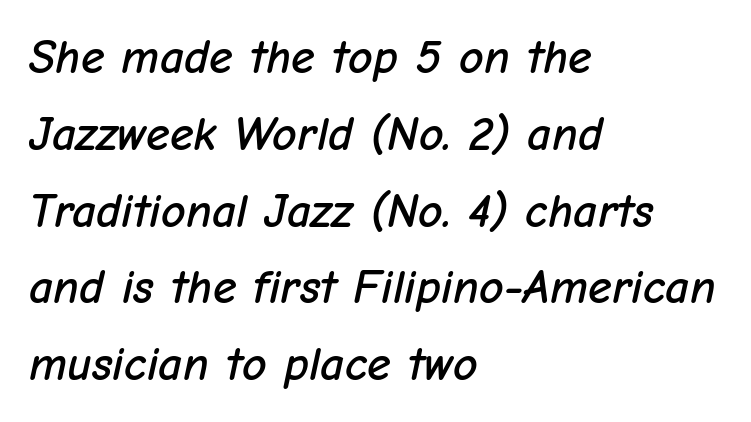
{"italic": "yes", "lean": "right", "slant_degrees": 12, "width": "normal", "stroke_contrast": "low", "x_height": "medium", "monospaced": "no", "underline": "no", "align": "left", "line_spacing": "normal", "line_spacing_ratio": 1.6, "letter_spacing": "normal", "letter_spacing_em": 0.0, "glyph_px": 48}
